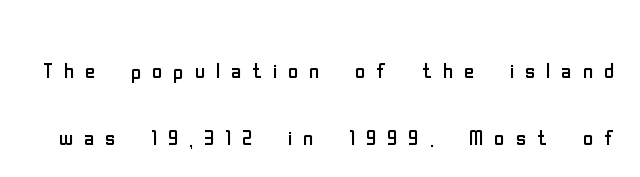
The letterforms sit at book weight or below. Regarding leading, the lines here are spaced well apart. The lettering holds an erect, upright posture throughout. In terms of letterform style, serifs are entirely absent. A typesetter would call this proportional, since set widths differ per character.
